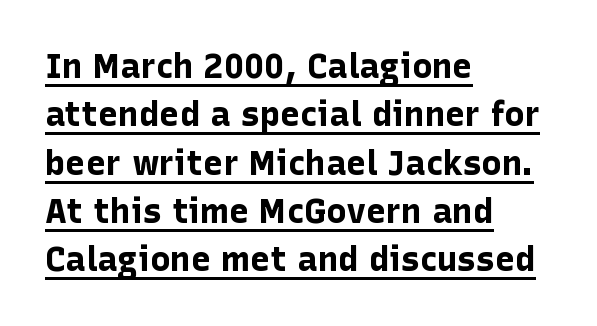
Q: Is the text bold? A: Yes.
Q: Is the text italic (slanted)? A: No, it is upright.
Q: Is the typeface a serif or a sans-serif typeface? A: Sans-serif.
Q: Is the text underlined? A: Yes.
Q: How is the paragraph aligned? A: Left-aligned.
Q: Is the spacing between letters normal or unusually wide? A: Normal.
Q: Is the spacing between lines tight, normal or loose? A: Normal.
Q: Width (condensed, normal, or wide)? A: Normal.
Q: Stroke contrast? A: Low.
Q: x-height? A: Medium.
Q: Monospaced? A: No.
